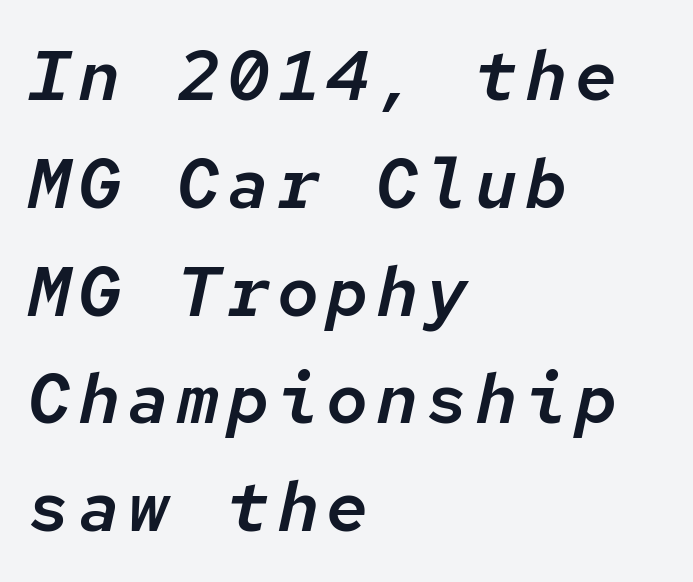
Q: Is the text italic (slanted)? A: Yes, it leans right by about 12 degrees.
Q: Is the text underlined? A: No.
Q: How is the paragraph aligned? A: Left-aligned.
Q: Is the spacing between lines tight, normal or loose? A: Normal.
Q: Width (condensed, normal, or wide)? A: Normal.
Q: Stroke contrast? A: Low.
Q: x-height? A: Medium.
Q: Monospaced? A: Yes.
